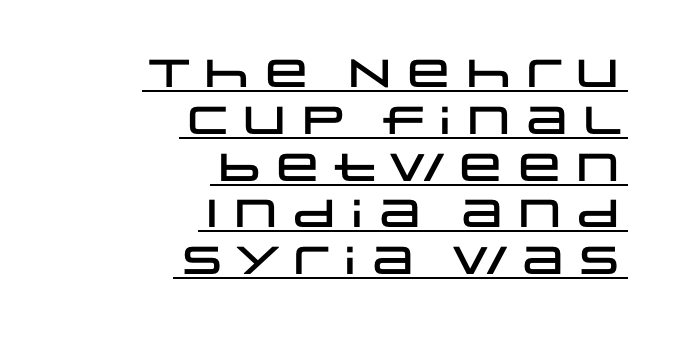
The image shows 39 px wide sans-serif type, upright; set right-aligned, line spacing 1.2x, normal letter spacing, underlined; low stroke contrast and a large x-height.
